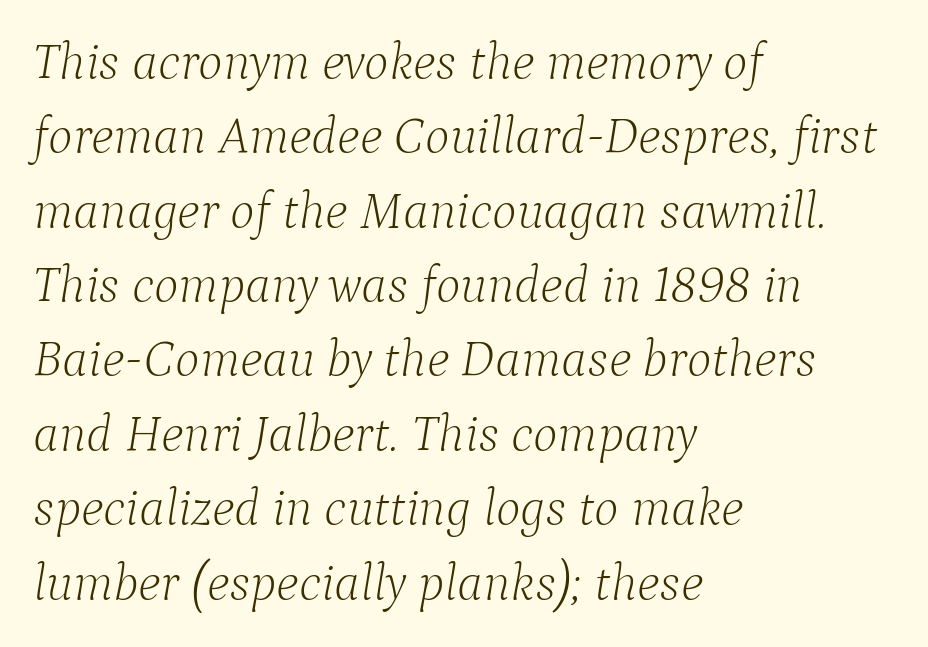
Q: Is the text bold? A: No.
Q: Is the text italic (slanted)? A: Yes, it leans right by about 9 degrees.
Q: Is the typeface a serif or a sans-serif typeface? A: Serif.
Q: Is the text underlined? A: No.
Q: How is the paragraph aligned? A: Left-aligned.
Q: Is the spacing between letters normal or unusually wide? A: Normal.
Q: Is the spacing between lines tight, normal or loose? A: Normal.
Q: Width (condensed, normal, or wide)? A: Normal.
Q: Stroke contrast? A: Low.
Q: x-height? A: Medium.
Q: Monospaced? A: No.
